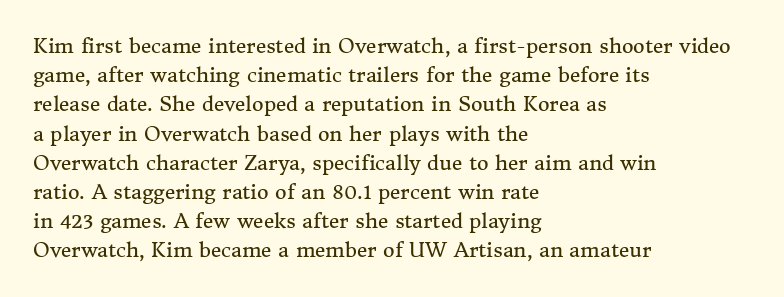
Q: Is the text bold? A: No.
Q: Is the text italic (slanted)? A: No, it is upright.
Q: Is the text underlined? A: No.
Q: How is the paragraph aligned? A: Left-aligned.
Q: Is the spacing between letters normal or unusually wide? A: Normal.
Q: Is the spacing between lines tight, normal or loose? A: Normal.
